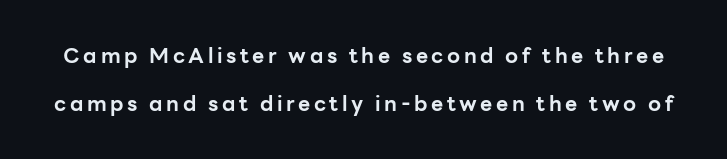
Caption: bold face, heavy strokes. Vertically, the passage feels expansive, rows floating well apart. Each row of text sits above clean, open space. The axis of the letterforms is exactly vertical.
